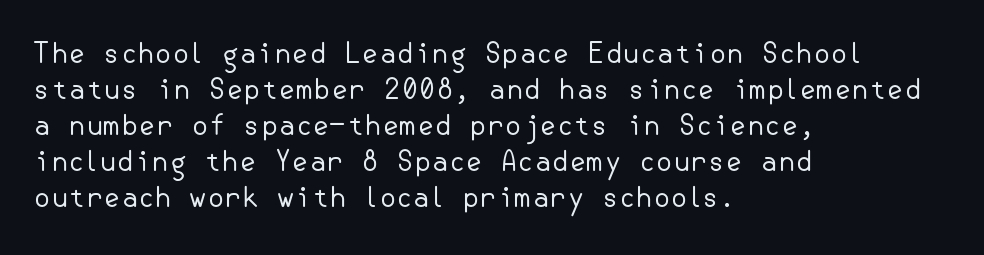
A sans-serif font was chosen for this passage. The paragraph has a hard left edge and a soft right edge. Notice how descenders clear the ascenders below comfortably — that's standard leading. Do the letters lean? They stand straight. These glyphs show unthickened strokes, regular width or finer.
